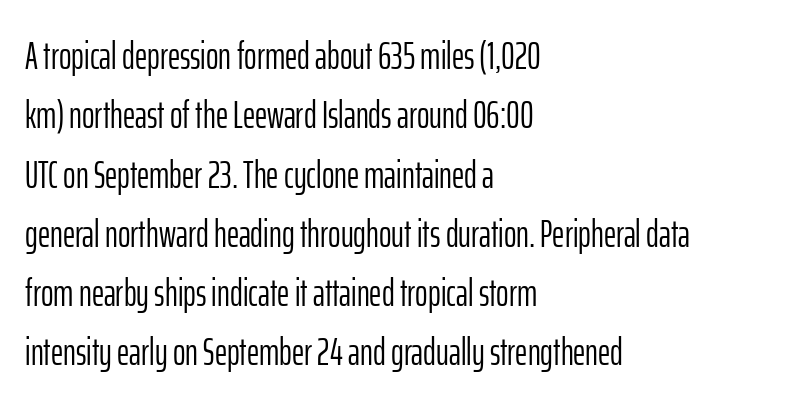
The image shows 38 px light, condensed sans-serif type, upright; set left-aligned, normal line spacing (1.56x), normal letter spacing, not underlined; low stroke contrast and a medium x-height.
